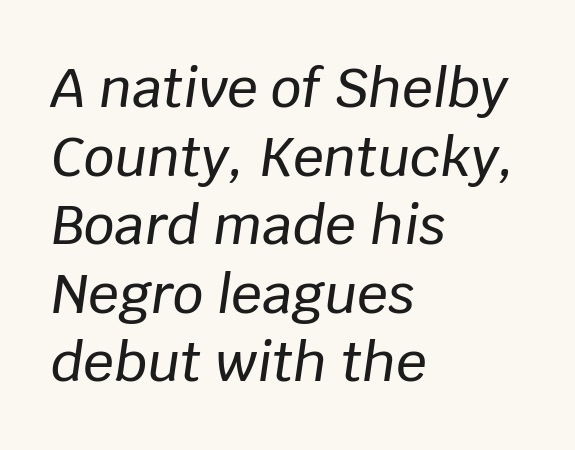
Q: Is the text italic (slanted)? A: Yes, it leans right by about 8 degrees.
Q: Is the text underlined? A: No.
Q: How is the paragraph aligned? A: Left-aligned.
Q: Is the spacing between letters normal or unusually wide? A: Normal.
Q: Is the spacing between lines tight, normal or loose? A: Normal.
Q: Width (condensed, normal, or wide)? A: Normal.
Q: Stroke contrast? A: Low.
Q: x-height? A: Large.
Q: Monospaced? A: No.
